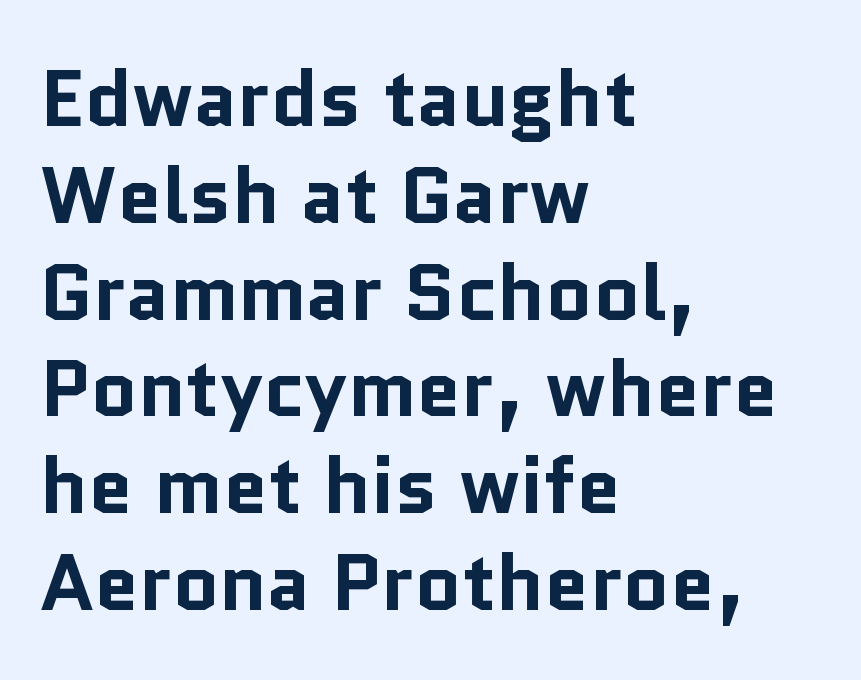
Q: Is the text bold? A: Yes.
Q: Is the text italic (slanted)? A: No, it is upright.
Q: Is the typeface a serif or a sans-serif typeface? A: Sans-serif.
Q: Is the text underlined? A: No.
Q: How is the paragraph aligned? A: Left-aligned.
Q: Is the spacing between letters normal or unusually wide? A: Normal.
Q: Width (condensed, normal, or wide)? A: Normal.
Q: Stroke contrast? A: Low.
Q: x-height? A: Medium.
Q: Monospaced? A: No.
